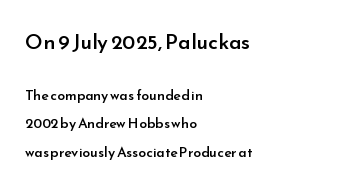
The image shows 21 px text type, upright; set left-aligned, loose line spacing (2.02x), normal letter spacing, not underlined; the first (top) block is 1.5x larger.
